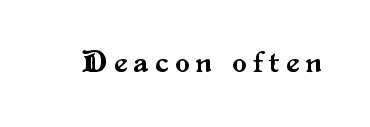
{"serif": "yes", "italic": "no", "width": "normal", "stroke_contrast": "medium", "x_height": "small", "monospaced": "no", "underline": "no", "letter_spacing": "wide", "letter_spacing_em": 0.21, "glyph_px": 30}
